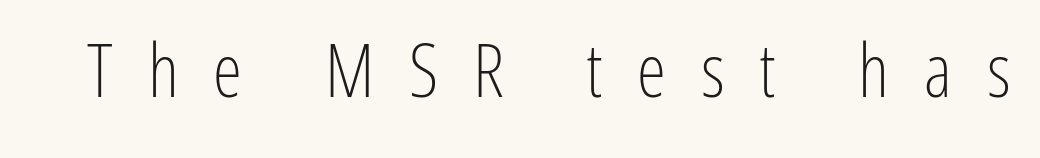
{"serif": "no", "italic": "no", "bold": "no", "weight": "light", "width": "condensed", "stroke_contrast": "low", "x_height": "medium", "monospaced": "no", "underline": "no", "letter_spacing": "wide", "letter_spacing_em": 0.47, "glyph_px": 74}
